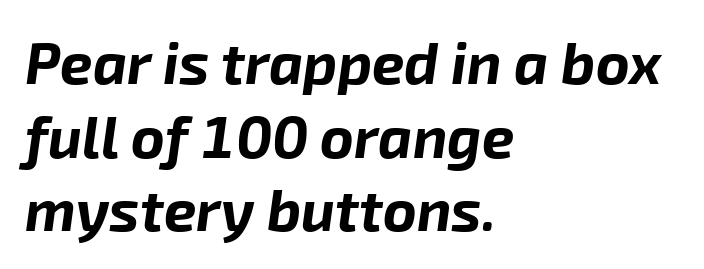
{"italic": "yes", "lean": "right", "slant_degrees": 8, "bold": "yes", "weight": "bold", "width": "normal", "stroke_contrast": "low", "x_height": "medium", "monospaced": "no", "underline": "no", "align": "left", "line_spacing": "normal", "line_spacing_ratio": 1.27, "letter_spacing": "normal", "letter_spacing_em": 0.0, "glyph_px": 58}
